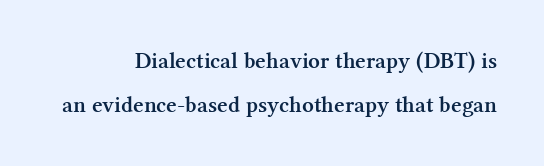
The image shows 23 px text type, upright; set right-aligned, loose line spacing (1.93x), normal letter spacing, not underlined.
